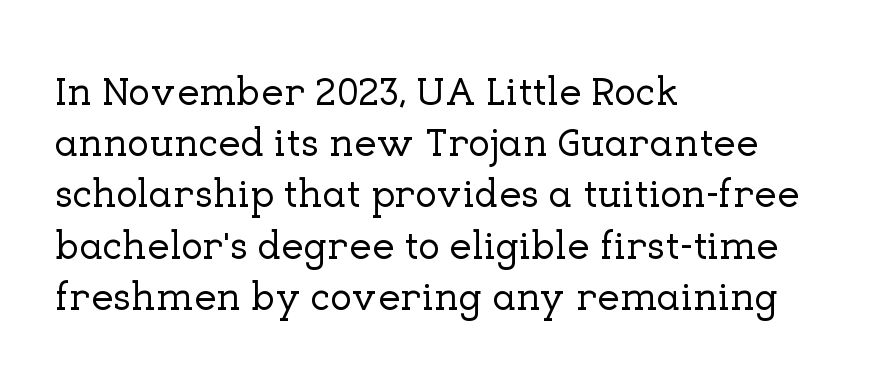
How would I describe the line gaps? Plain and ordinary. To sum up the face: it has serifs. These lines were composed using upright roman letters. Each word holds together tightly as a unit, with standard inter-letter gaps. This rendering uses left alignment, leaving the right contour irregular.
